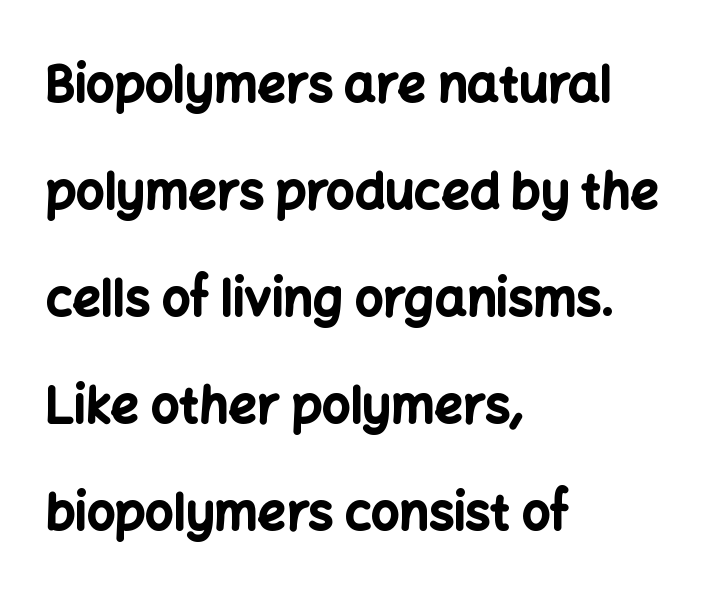
The image shows 50 px bold sans-serif type, upright; set left-aligned, loose line spacing (2.14x), normal letter spacing, not underlined; low stroke contrast and a medium x-height.
